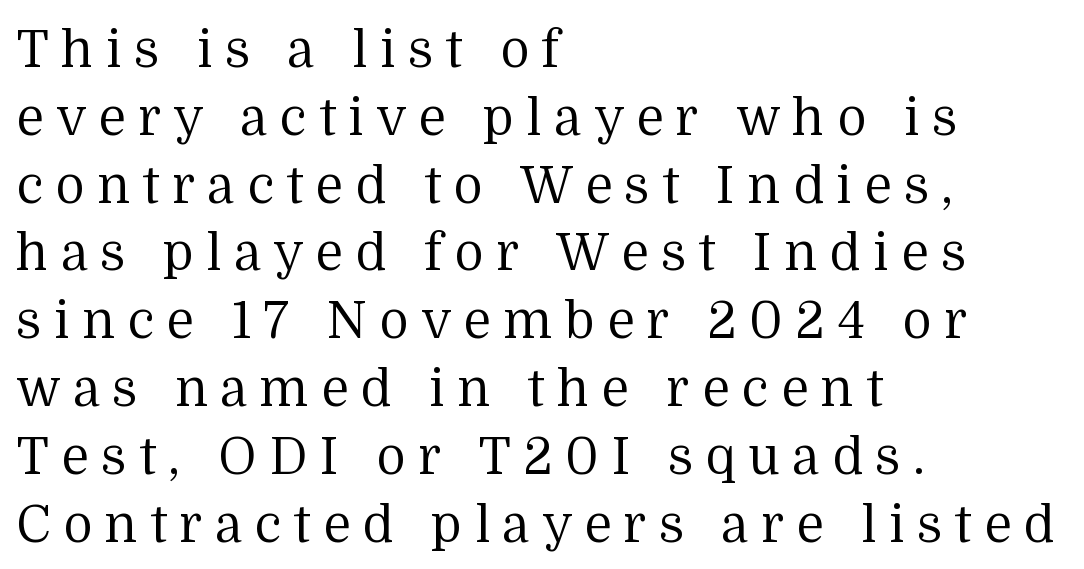
Q: Is the text bold? A: No.
Q: Is the text italic (slanted)? A: No, it is upright.
Q: Is the typeface a serif or a sans-serif typeface? A: Serif.
Q: Is the text underlined? A: No.
Q: How is the paragraph aligned? A: Left-aligned.
Q: Is the spacing between letters normal or unusually wide? A: Unusually wide.
Q: Is the spacing between lines tight, normal or loose? A: Normal.
Q: Width (condensed, normal, or wide)? A: Normal.
Q: Stroke contrast? A: Medium.
Q: x-height? A: Medium.
Q: Monospaced? A: No.
